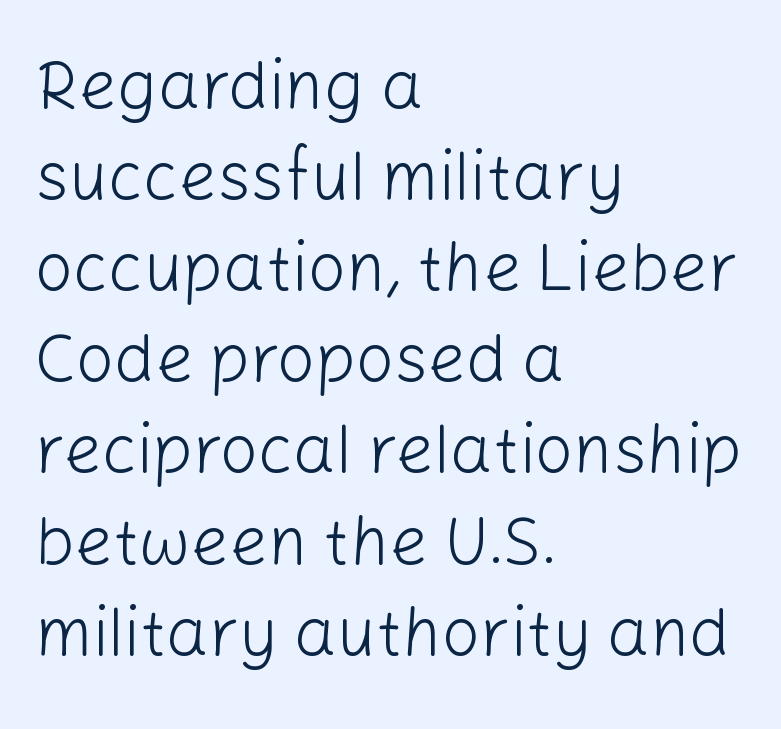
The image shows 67 px light sans-serif type, upright; set left-aligned, normal line spacing (1.36x), normal letter spacing, not underlined; low stroke contrast and a medium x-height.
